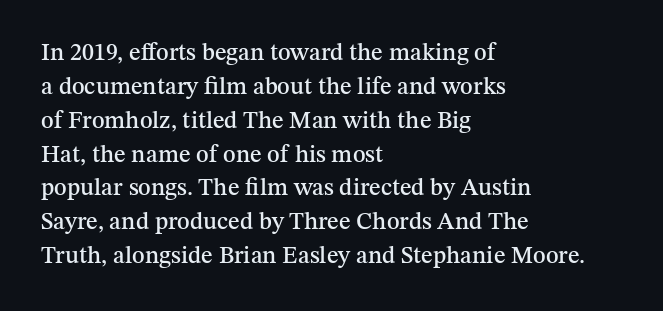
Here the glyphs are tracked normally, forming tight word shapes. A typesetter would call this leading conventional body-copy spacing. Descenders hang freely into open space. Typeset ragged right — the left edge is the straight one. Posture: upright roman.
